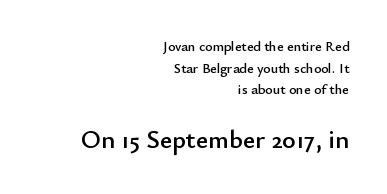
Teacher's note: observe the even right margin — that is flush-right alignment. Type size steps up from the first block to the second. Tall strokes in this sample are plumb rather than angled. Has an underline been added? It has not. Words appear dense and cohesive because spacing is normal. This block has exactly the height ordinary leading produces.
